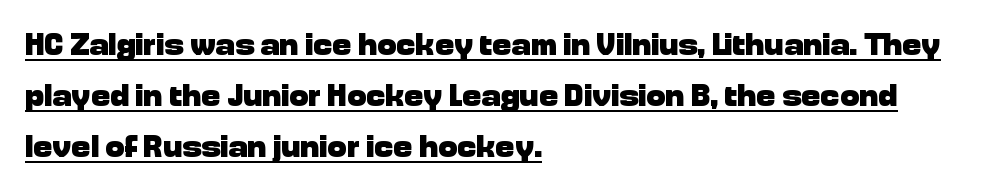
{"serif": "no", "italic": "no", "bold": "yes", "weight": "heavy", "width": "normal", "stroke_contrast": "low", "x_height": "medium", "monospaced": "no", "underline": "yes", "align": "left", "line_spacing": "normal", "line_spacing_ratio": 1.59, "letter_spacing": "normal", "letter_spacing_em": 0.0, "glyph_px": 32}
